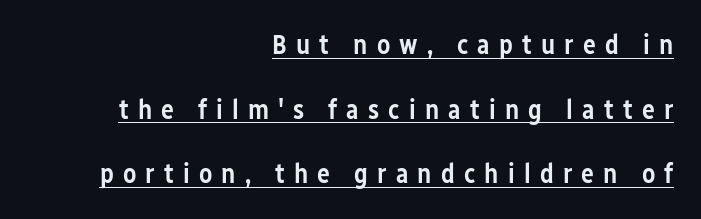
{"italic": "no", "bold": "semi", "underline": "yes", "align": "right", "line_spacing": "loose", "line_spacing_ratio": 2.39, "letter_spacing": "wide", "letter_spacing_em": 0.34, "glyph_px": 27}
